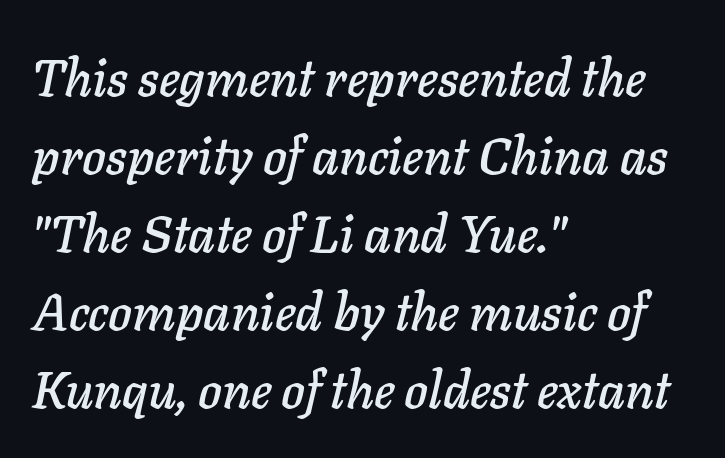
The image shows 51 px text type, italic (leaning right); set left-aligned, normal line spacing (1.53x), normal letter spacing, not underlined; low stroke contrast and a medium x-height.
